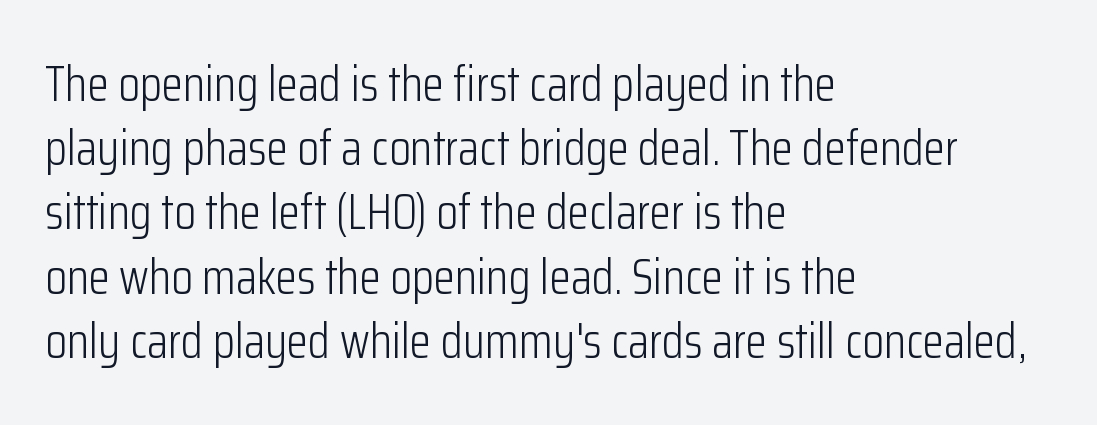
The image shows 49 px light, condensed sans-serif type, upright; set left-aligned, normal line spacing (1.31x), normal letter spacing, not underlined; low stroke contrast and a medium x-height.
